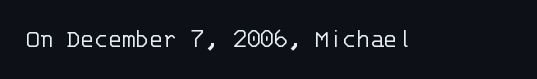
Q: Is the text bold? A: No.
Q: Is the text italic (slanted)? A: No, it is upright.
Q: Is the typeface a serif or a sans-serif typeface? A: Sans-serif.
Q: Is the text underlined? A: No.
Q: Is the spacing between letters normal or unusually wide? A: Normal.
Q: Width (condensed, normal, or wide)? A: Normal.
Q: Stroke contrast? A: Low.
Q: x-height? A: Large.
Q: Monospaced? A: Yes.
